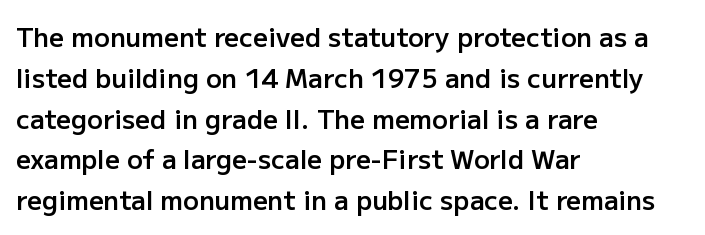
{"italic": "no", "bold": "semi", "underline": "no", "align": "left", "line_spacing": "normal", "line_spacing_ratio": 1.57, "letter_spacing": "normal", "letter_spacing_em": 0.0, "glyph_px": 26}
